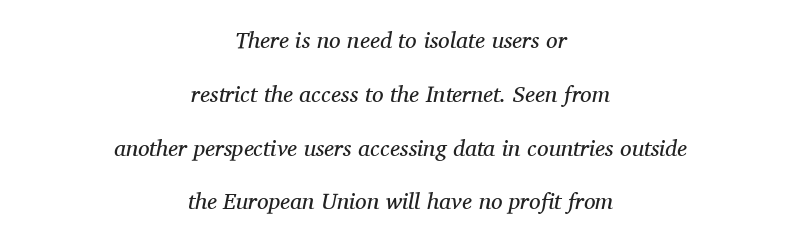
{"italic": "yes", "lean": "right", "slant_degrees": 11, "bold": "no", "underline": "no", "align": "center", "line_spacing": "loose", "line_spacing_ratio": 2.34, "letter_spacing": "normal", "letter_spacing_em": 0.0, "glyph_px": 23}
